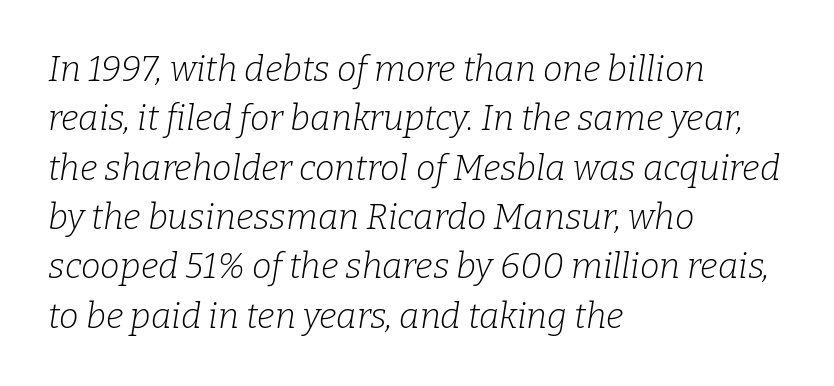
In terms of letterform style, serifs are clearly present. A bare baseline throughout the passage. No letter is thick-stroked: the sample isn't bold. Regular leading. These lines are set flush left with a ragged right edge.
